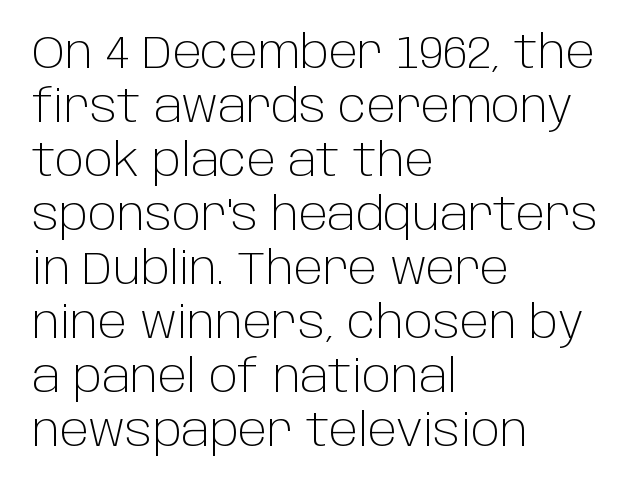
{"serif": "no", "italic": "no", "bold": "no", "weight": "light", "width": "normal", "stroke_contrast": "low", "x_height": "large", "monospaced": "no", "underline": "no", "align": "left", "line_spacing_ratio": 1.2, "letter_spacing": "normal", "letter_spacing_em": 0.0, "glyph_px": 45}
